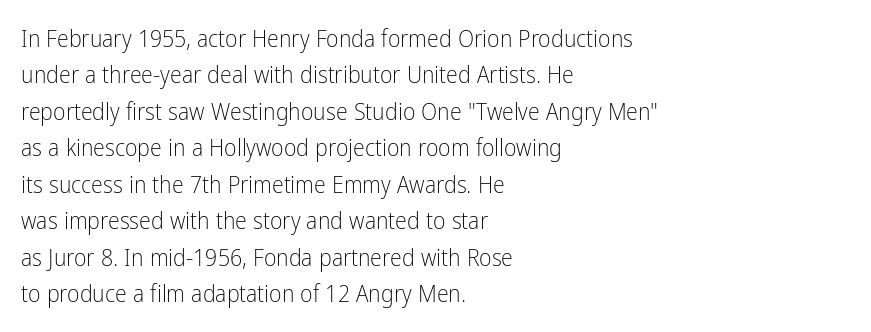
Q: Is the text bold? A: No.
Q: Is the text italic (slanted)? A: No, it is upright.
Q: Is the text underlined? A: No.
Q: How is the paragraph aligned? A: Left-aligned.
Q: Is the spacing between letters normal or unusually wide? A: Normal.
Q: Is the spacing between lines tight, normal or loose? A: Normal.
